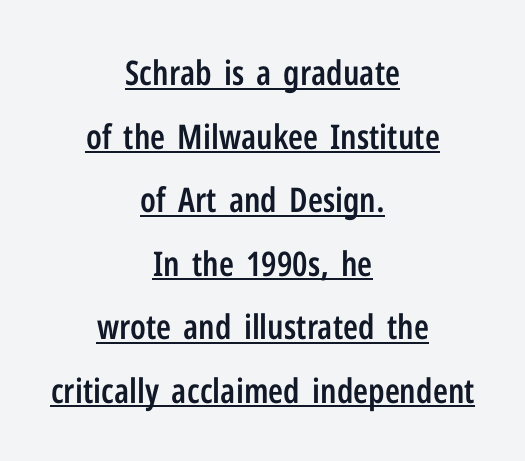
Q: Is the text bold? A: Semi-bold.
Q: Is the text italic (slanted)? A: No, it is upright.
Q: Is the typeface a serif or a sans-serif typeface? A: Sans-serif.
Q: Is the text underlined? A: Yes.
Q: How is the paragraph aligned? A: Centered.
Q: Is the spacing between letters normal or unusually wide? A: Normal.
Q: Width (condensed, normal, or wide)? A: Condensed.
Q: Stroke contrast? A: Low.
Q: x-height? A: Medium.
Q: Monospaced? A: No.
